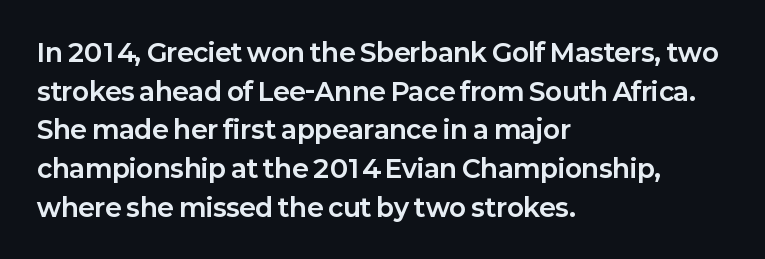
Lines of text with bare space underneath. Default kerning and tracking; the words read as compact shapes. Typeset ragged right — the left edge is the straight one. Regarding leading, the lines here are spaced in the standard way. Every stem runs plumb, perpendicular to the baseline.
